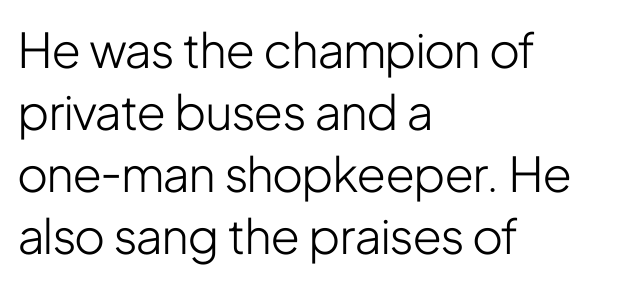
Q: Is the text bold? A: No.
Q: Is the text italic (slanted)? A: No, it is upright.
Q: Is the typeface a serif or a sans-serif typeface? A: Sans-serif.
Q: Is the text underlined? A: No.
Q: How is the paragraph aligned? A: Left-aligned.
Q: Is the spacing between letters normal or unusually wide? A: Normal.
Q: Is the spacing between lines tight, normal or loose? A: Normal.
Q: Width (condensed, normal, or wide)? A: Condensed.
Q: Stroke contrast? A: Low.
Q: x-height? A: Medium.
Q: Monospaced? A: No.
